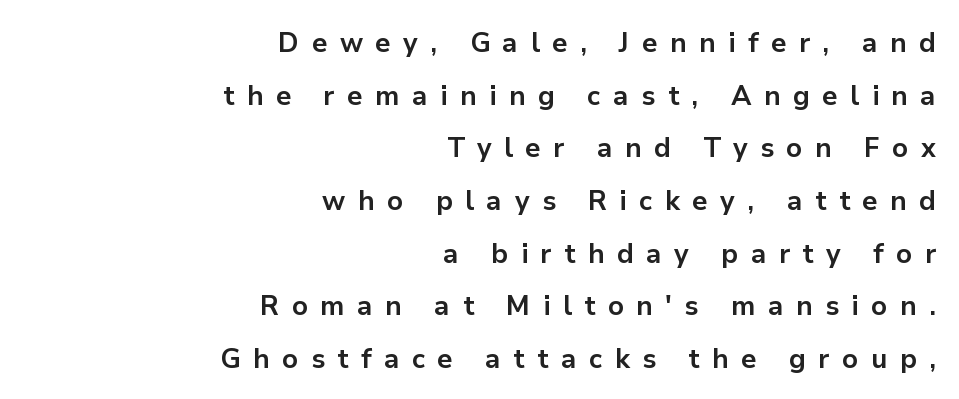
Q: Is the text bold? A: Yes.
Q: Is the text italic (slanted)? A: No, it is upright.
Q: Is the text underlined? A: No.
Q: How is the paragraph aligned? A: Right-aligned.
Q: Is the spacing between letters normal or unusually wide? A: Unusually wide.
Q: Is the spacing between lines tight, normal or loose? A: Loose.
